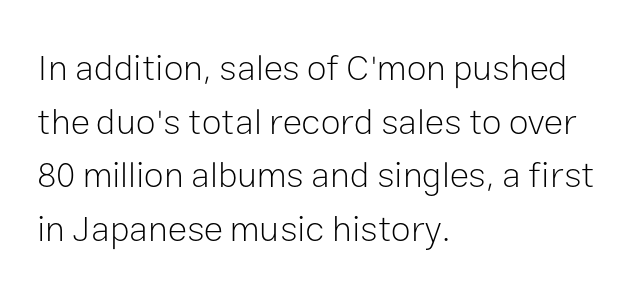
The image shows 36 px light sans-serif type, upright; set left-aligned, normal line spacing (1.49x), normal letter spacing, not underlined; low stroke contrast and a medium x-height.
